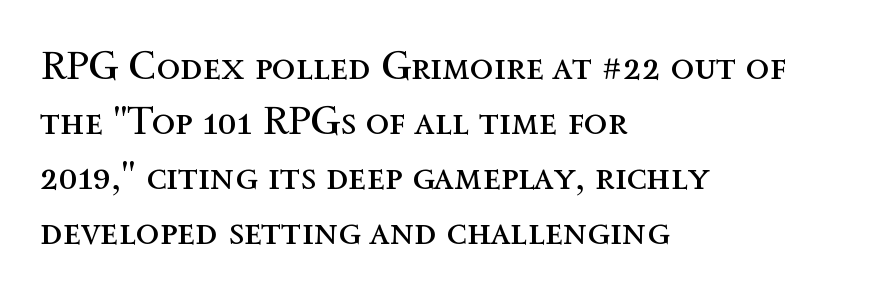
Q: Is the text bold? A: No.
Q: Is the text italic (slanted)? A: No, it is upright.
Q: Is the text underlined? A: No.
Q: How is the paragraph aligned? A: Left-aligned.
Q: Is the spacing between letters normal or unusually wide? A: Normal.
Q: Is the spacing between lines tight, normal or loose? A: Normal.
Q: Width (condensed, normal, or wide)? A: Normal.
Q: x-height? A: Medium.
Q: Monospaced? A: No.
